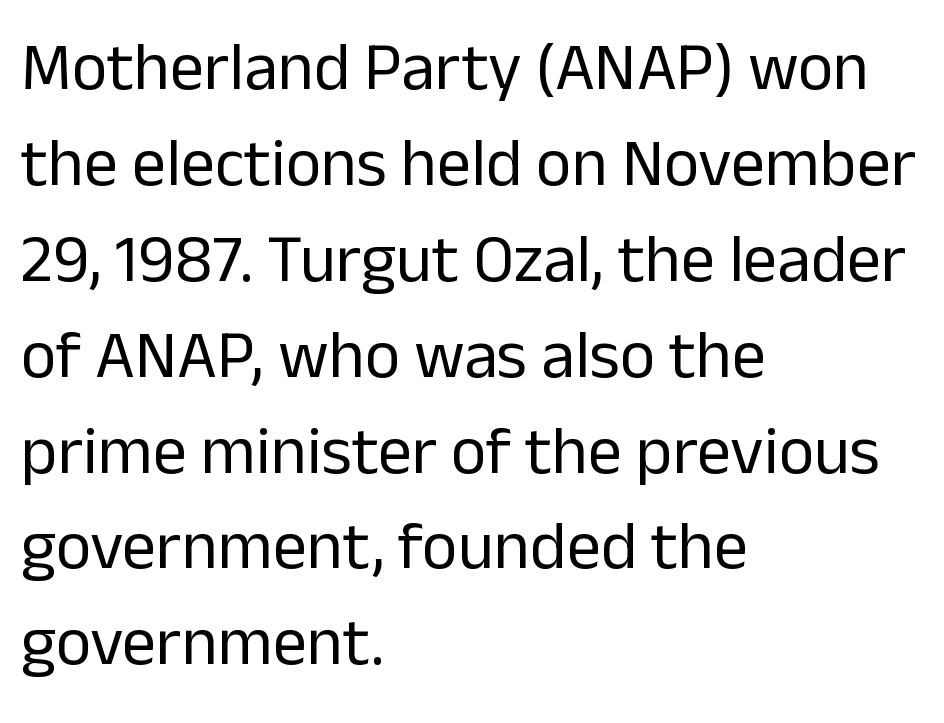
This is sans-serif lettering, the kind often seen on screens and signage. The letters stand straight up with perfectly vertical stems. Compared with typical body copy, the letter spacing here is the same. Glance below the letters and you will spot only blank space. Leading: standard. Stems and bowls with no extra thickness — not bold.
